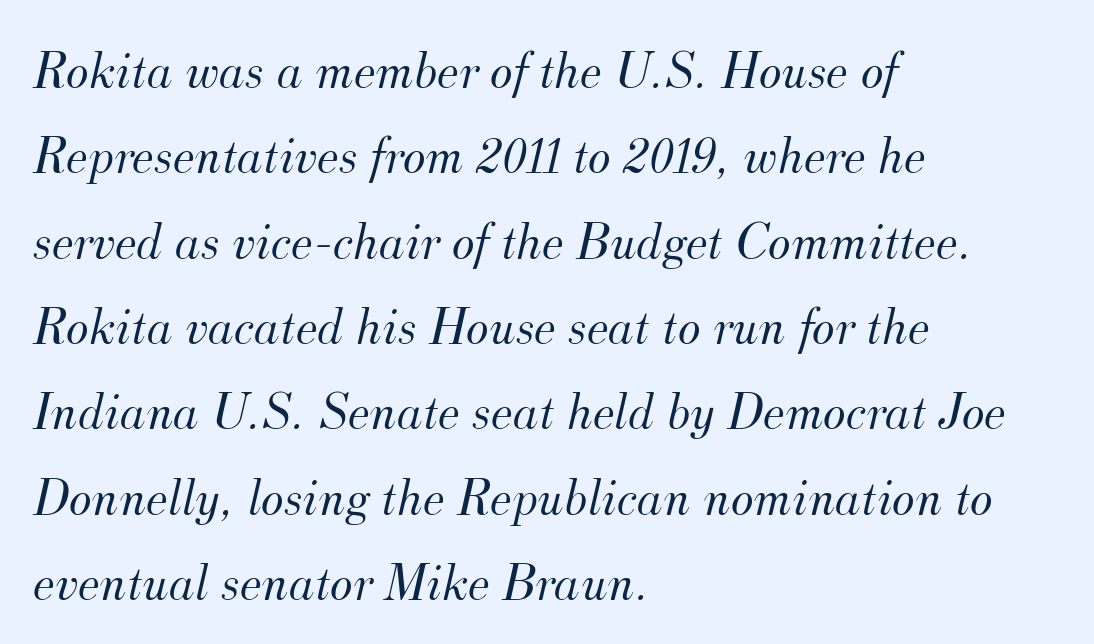
Would a proofreader flag this as italicized? Yes. Regular leading. The area under the type is left untouched. Each letter's strokes conclude with small projecting serifs.
